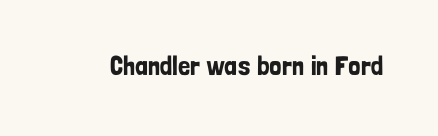
The image shows 27 px text type, upright; set normal letter spacing, not underlined.
